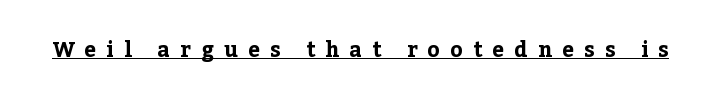
Q: Is the text bold? A: Yes.
Q: Is the text italic (slanted)? A: No, it is upright.
Q: Is the text underlined? A: Yes.
Q: Is the spacing between letters normal or unusually wide? A: Unusually wide.
